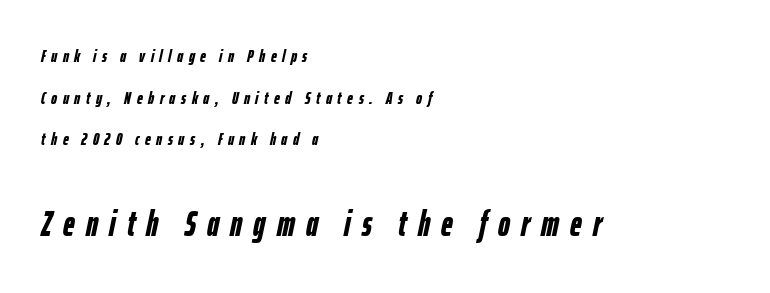
The image shows 36 px semibold, condensed type, italic (leaning right); set left-aligned, loose line spacing (2.31x), unusually wide letter spacing (+0.31 em), not underlined; the second (bottom) block is 2.0x larger; low stroke contrast and a medium x-height.
